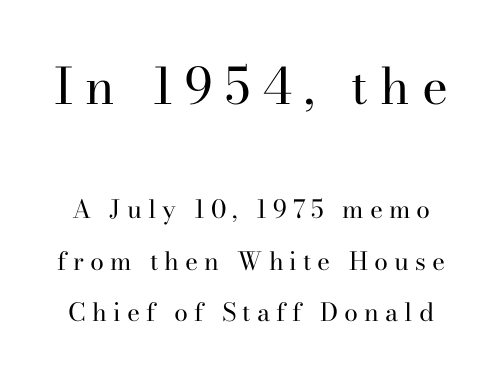
The image shows 50 px regular-weight serif type, upright; set loose line spacing (2.05x), unusually wide letter spacing (+0.24 em), not underlined; the first (top) block is 2.0x larger; high stroke contrast and a small x-height.
